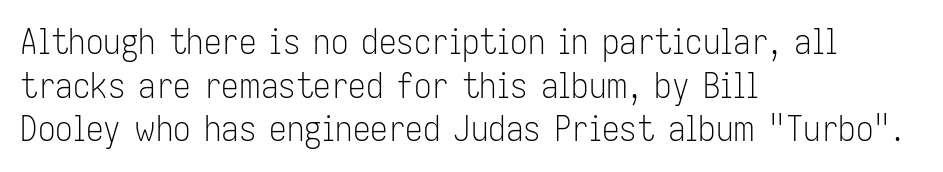
You could not count columns in this text — the font is proportionally spaced. Normally led — the rows are evenly, conventionally spaced. A quiet, ordinary-to-light weight characterises the typeface. Unlike a traditional serif, this face leaves its strokes unadorned.
